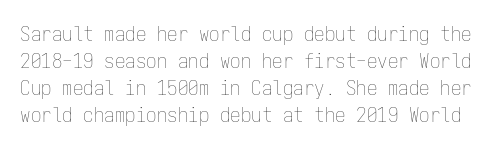
{"italic": "no", "bold": "no", "underline": "no", "line_spacing": "normal", "line_spacing_ratio": 1.28, "letter_spacing": "normal", "letter_spacing_em": 0.0, "glyph_px": 21}
